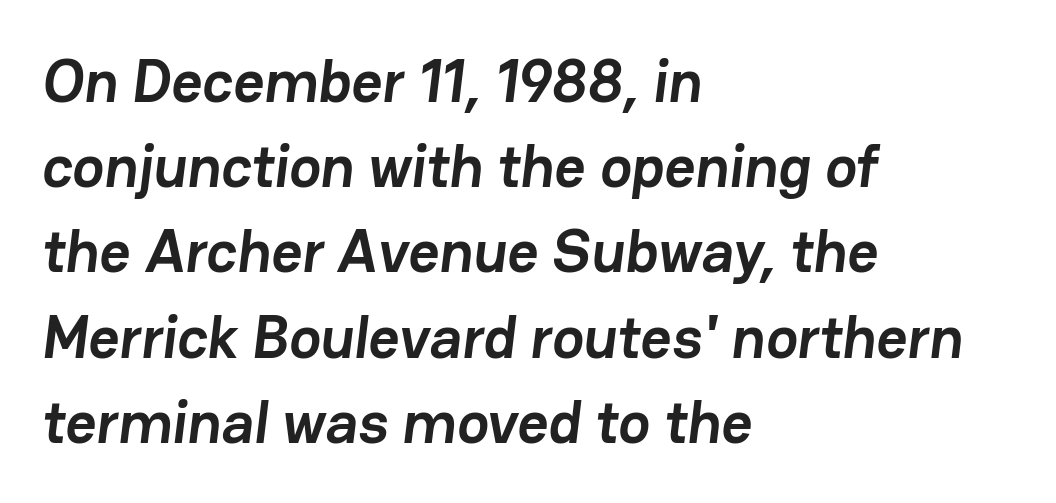
The image shows 60 px semibold sans-serif type; set left-aligned, normal line spacing (1.42x), normal letter spacing, not underlined; low stroke contrast and a medium x-height.
